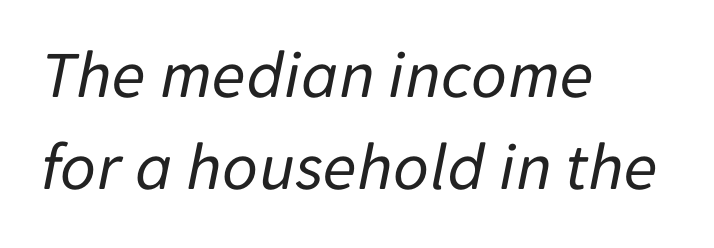
Q: Is the text bold? A: No.
Q: Is the text italic (slanted)? A: Yes, it leans right by about 11 degrees.
Q: Is the text underlined? A: No.
Q: How is the paragraph aligned? A: Left-aligned.
Q: Is the spacing between letters normal or unusually wide? A: Normal.
Q: Is the spacing between lines tight, normal or loose? A: Normal.
Q: Width (condensed, normal, or wide)? A: Normal.
Q: Stroke contrast? A: Low.
Q: x-height? A: Medium.
Q: Monospaced? A: No.
